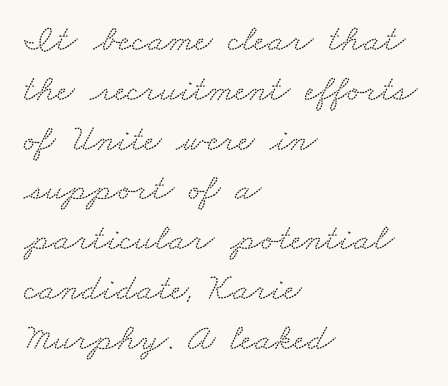
{"serif": "yes", "width": "wide", "stroke_contrast": "low", "x_height": "small", "monospaced": "no", "underline": "no", "align": "left", "line_spacing": "normal", "line_spacing_ratio": 1.31, "letter_spacing": "normal", "letter_spacing_em": 0.0, "glyph_px": 38}
